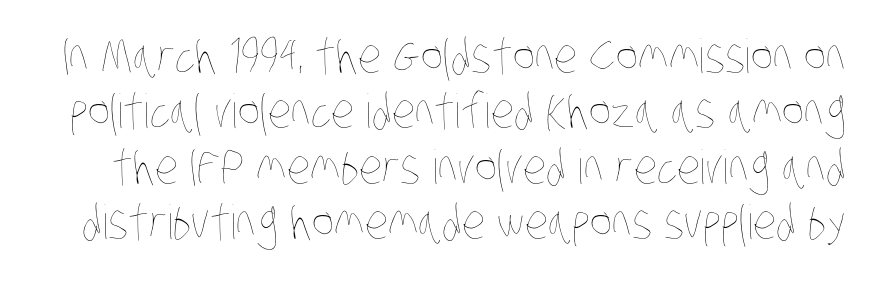
{"bold": "no", "weight": "thin", "width": "condensed", "stroke_contrast": "low", "x_height": "large", "monospaced": "no", "underline": "no", "line_spacing_ratio": 1.18, "letter_spacing": "normal", "letter_spacing_em": 0.0, "glyph_px": 47}
